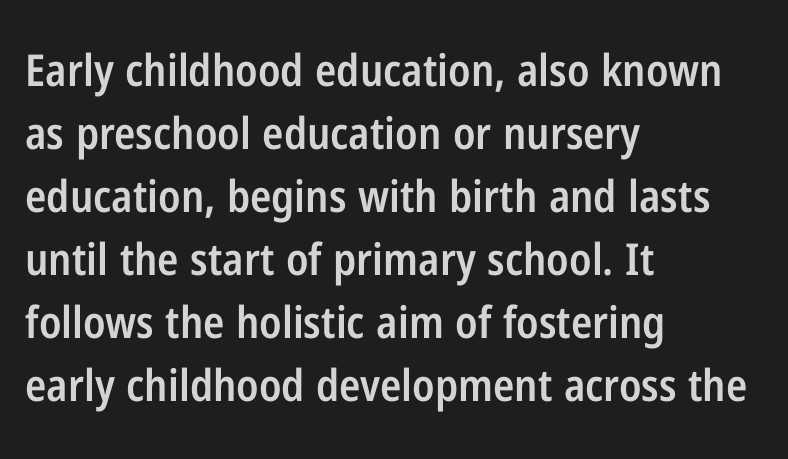
Typographic density is moderately raised because the face is semibold. No italicization has been applied; the sample stays upright. The words here are not underlined. Is the letter spacing exaggerated? No — it looks like the ordinary default.
